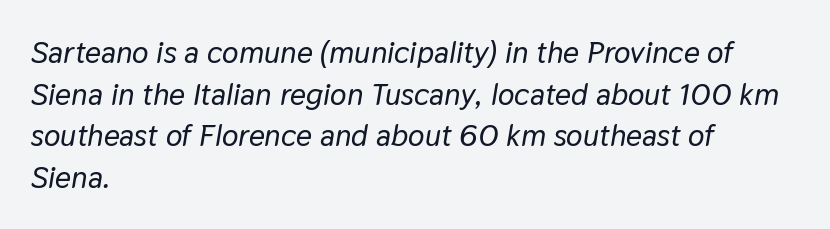
{"italic": "yes", "lean": "right", "slant_degrees": 9, "width": "normal", "stroke_contrast": "low", "x_height": "medium", "monospaced": "no", "underline": "no", "align": "left", "line_spacing": "normal", "line_spacing_ratio": 1.34, "letter_spacing": "normal", "letter_spacing_em": 0.0, "glyph_px": 31}
